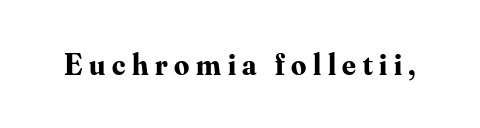
{"serif": "yes", "italic": "no", "bold": "yes", "weight": "bold", "width": "normal", "stroke_contrast": "medium", "x_height": "small", "monospaced": "no", "underline": "no", "letter_spacing": "wide", "letter_spacing_em": 0.22, "glyph_px": 30}
